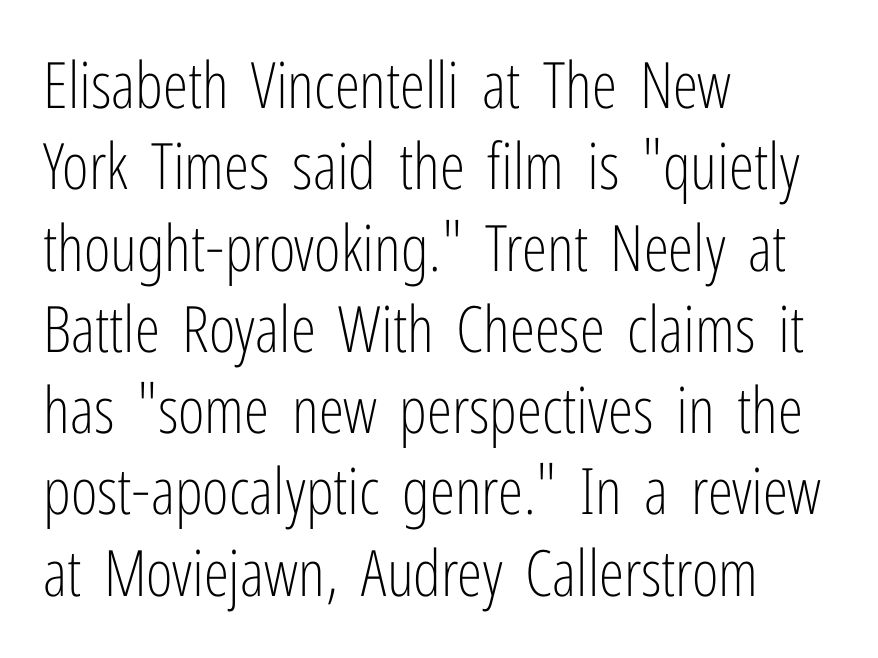
A typesetter would mark this as roman, not italic. Regarding leading, the lines here are spaced in the standard way. The space directly below the letters is spotless. The face used here is proportionally spaced, like ordinary book or web type. The typesetting does not lean heavy: it is not bold. Alignment: flush left.
